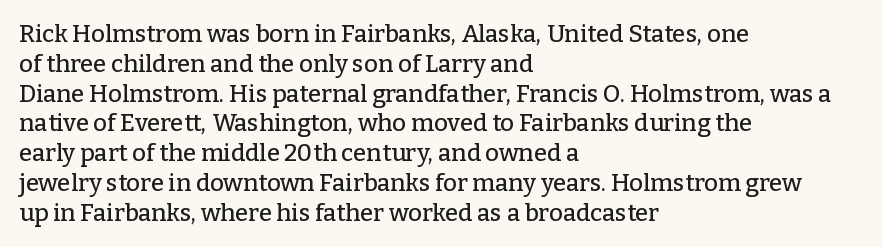
This sample uses an upright cut, with every glyph sitting square on the baseline. The space beneath each line is pristine and unruled. Short note: letters normally spaced. A classic flush-left, rag-right setting is used for this passage.
